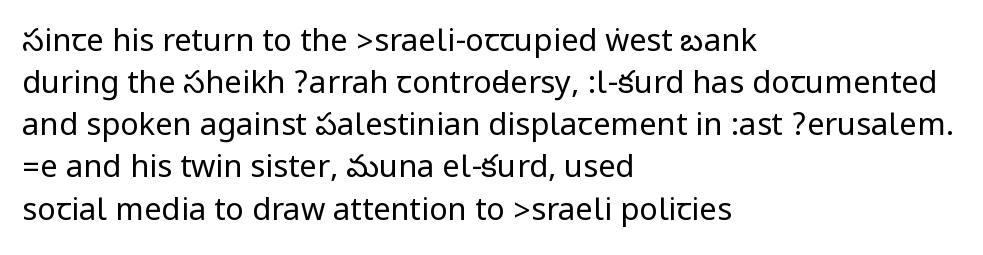
Q: Is the text bold? A: No.
Q: Is the text italic (slanted)? A: No, it is upright.
Q: Is the typeface a serif or a sans-serif typeface? A: Sans-serif.
Q: Is the text underlined? A: No.
Q: How is the paragraph aligned? A: Left-aligned.
Q: Is the spacing between letters normal or unusually wide? A: Normal.
Q: Is the spacing between lines tight, normal or loose? A: Normal.
Q: Width (condensed, normal, or wide)? A: Condensed.
Q: Stroke contrast? A: Low.
